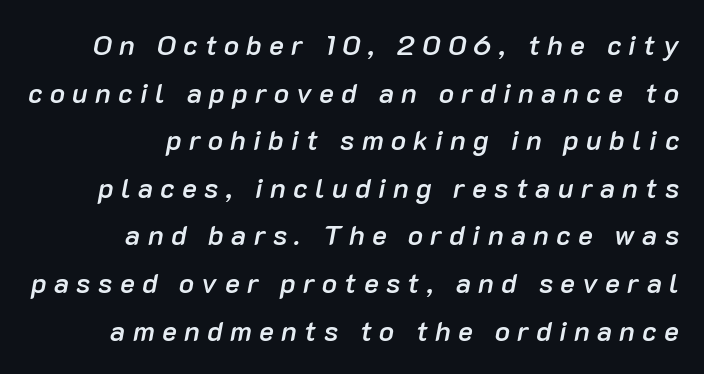
{"italic": "yes", "lean": "right", "slant_degrees": 10, "bold": "semi", "weight": "semibold", "width": "normal", "stroke_contrast": "low", "x_height": "medium", "monospaced": "no", "underline": "no", "align": "right", "line_spacing": "normal", "line_spacing_ratio": 1.7, "letter_spacing": "wide", "letter_spacing_em": 0.26, "glyph_px": 28}
